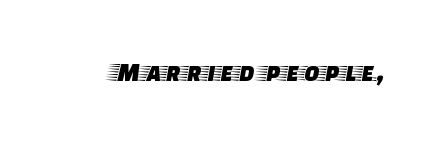
The image shows 28 px wide serif type; set normal letter spacing, not underlined; low stroke contrast and a large x-height.
